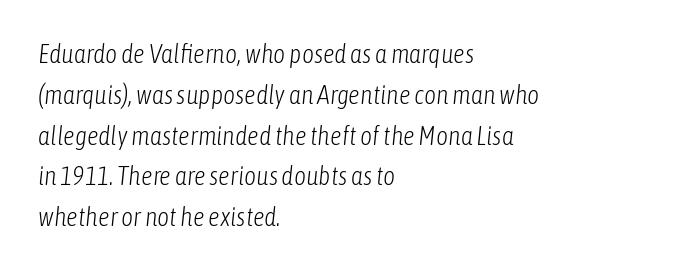
Q: Is the text bold? A: No.
Q: Is the text italic (slanted)? A: Yes, it leans right by about 6 degrees.
Q: Is the text underlined? A: No.
Q: How is the paragraph aligned? A: Left-aligned.
Q: Is the spacing between letters normal or unusually wide? A: Normal.
Q: Is the spacing between lines tight, normal or loose? A: Normal.
